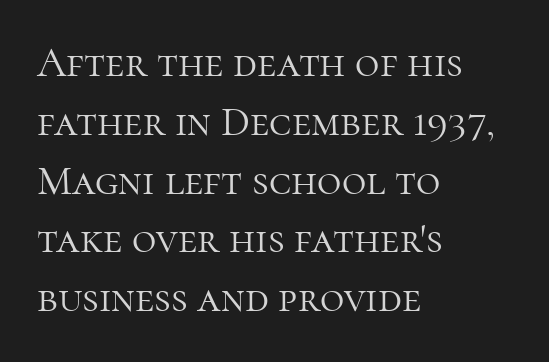
The image shows 42 px light serif type, upright; set left-aligned, normal line spacing (1.4x), normal letter spacing, not underlined; high stroke contrast and a medium x-height.
